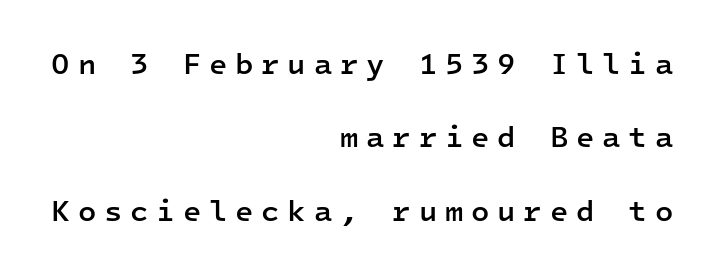
Q: Is the text bold? A: Semi-bold.
Q: Is the text italic (slanted)? A: No, it is upright.
Q: Is the typeface a serif or a sans-serif typeface? A: Sans-serif.
Q: Is the text underlined? A: No.
Q: How is the paragraph aligned? A: Right-aligned.
Q: Is the spacing between letters normal or unusually wide? A: Unusually wide.
Q: Is the spacing between lines tight, normal or loose? A: Loose.
Q: Width (condensed, normal, or wide)? A: Normal.
Q: Stroke contrast? A: Low.
Q: x-height? A: Medium.
Q: Monospaced? A: Yes.
